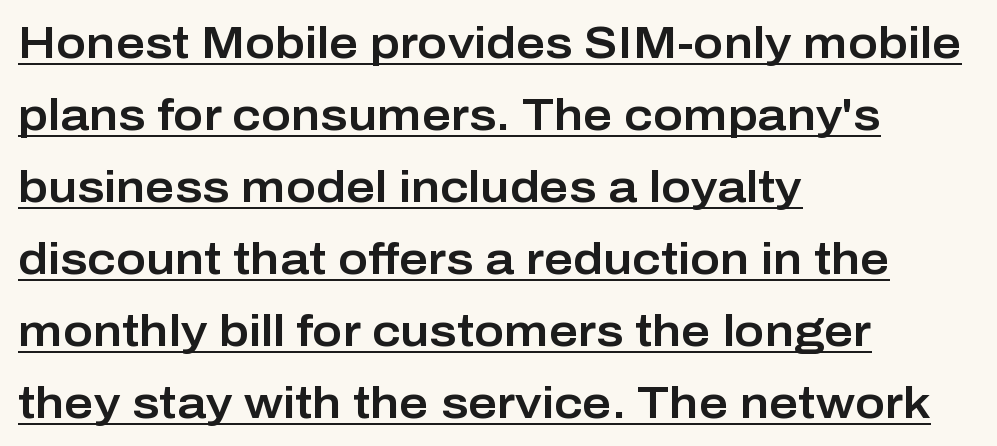
Q: Is the text italic (slanted)? A: No, it is upright.
Q: Is the typeface a serif or a sans-serif typeface? A: Sans-serif.
Q: Is the text underlined? A: Yes.
Q: How is the paragraph aligned? A: Left-aligned.
Q: Is the spacing between letters normal or unusually wide? A: Normal.
Q: Is the spacing between lines tight, normal or loose? A: Normal.
Q: Width (condensed, normal, or wide)? A: Normal.
Q: Stroke contrast? A: Low.
Q: x-height? A: Medium.
Q: Monospaced? A: No.
